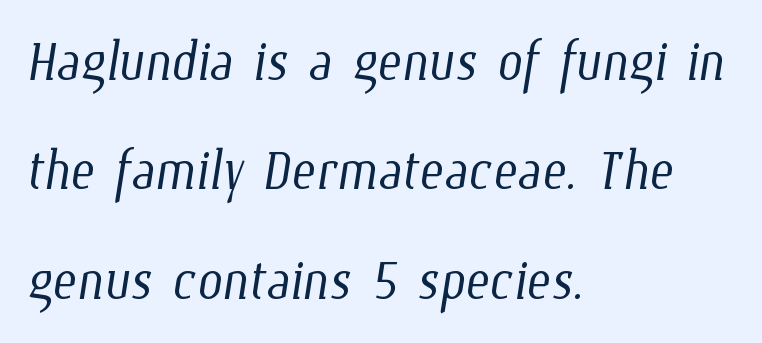
{"bold": "no", "weight": "light", "width": "condensed", "stroke_contrast": "low", "x_height": "medium", "monospaced": "no", "underline": "no", "align": "left", "line_spacing": "normal", "line_spacing_ratio": 1.52, "letter_spacing": "normal", "letter_spacing_em": 0.0, "glyph_px": 72}
